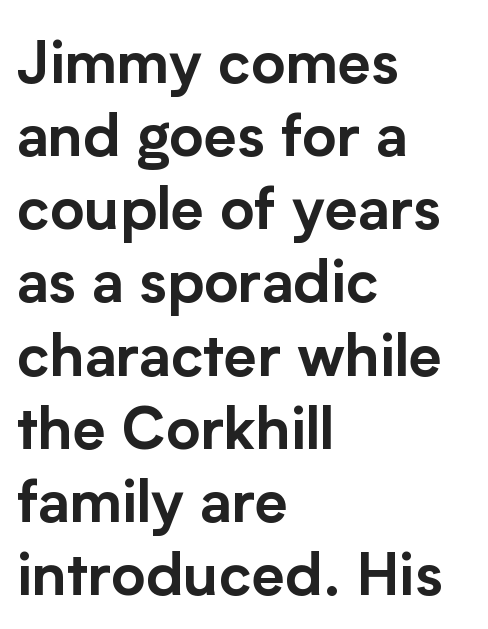
Q: Is the text italic (slanted)? A: No, it is upright.
Q: Is the typeface a serif or a sans-serif typeface? A: Sans-serif.
Q: Is the text underlined? A: No.
Q: How is the paragraph aligned? A: Left-aligned.
Q: Is the spacing between letters normal or unusually wide? A: Normal.
Q: Width (condensed, normal, or wide)? A: Normal.
Q: Stroke contrast? A: Low.
Q: x-height? A: Medium.
Q: Monospaced? A: No.
